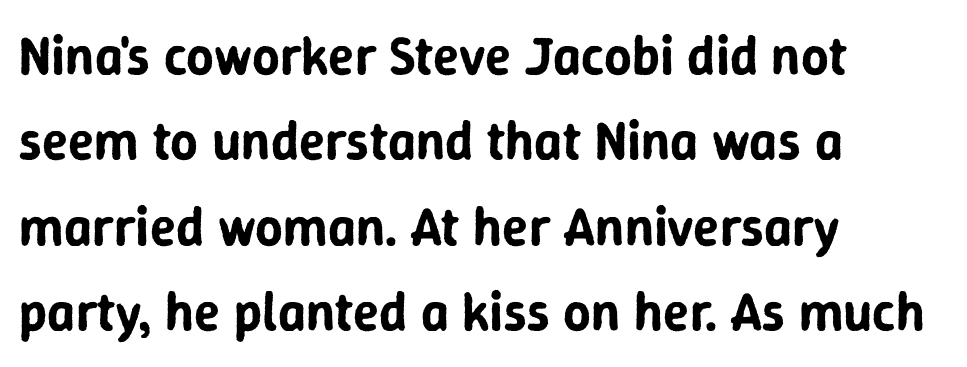
Q: Is the text italic (slanted)? A: No, it is upright.
Q: Is the typeface a serif or a sans-serif typeface? A: Sans-serif.
Q: Is the text underlined? A: No.
Q: How is the paragraph aligned? A: Left-aligned.
Q: Is the spacing between letters normal or unusually wide? A: Normal.
Q: Is the spacing between lines tight, normal or loose? A: Normal.
Q: Width (condensed, normal, or wide)? A: Normal.
Q: Stroke contrast? A: Low.
Q: x-height? A: Medium.
Q: Monospaced? A: No.
